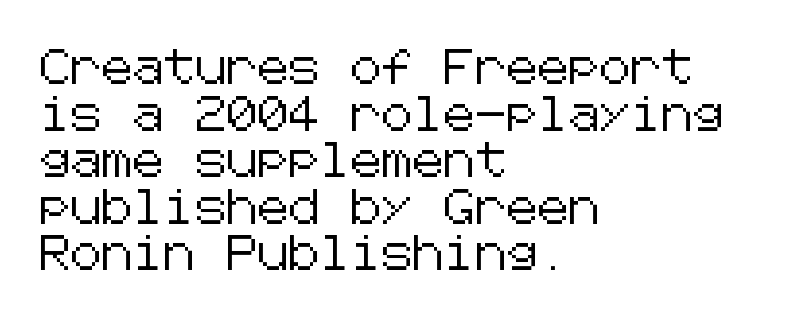
Short note: letters normally spaced. Is the block centered? No — it sits flush against the left margin. No word sits above an underline. Each letter's strokes conclude bluntly, with no projecting serifs.
